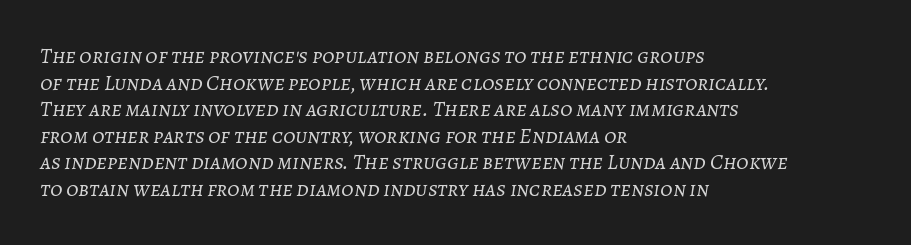
Q: Is the text bold? A: No.
Q: Is the text italic (slanted)? A: Yes, it leans right by about 7 degrees.
Q: Is the text underlined? A: No.
Q: How is the paragraph aligned? A: Left-aligned.
Q: Is the spacing between letters normal or unusually wide? A: Normal.
